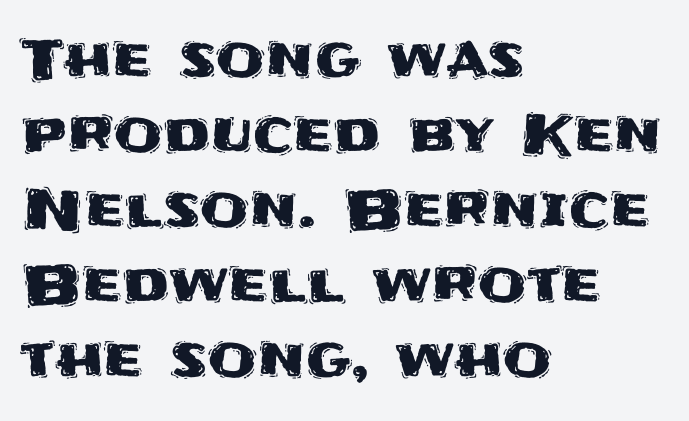
{"serif": "no", "italic": "no", "width": "normal", "stroke_contrast": "medium", "x_height": "large", "monospaced": "no", "underline": "no", "align": "left", "line_spacing": "normal", "line_spacing_ratio": 1.34, "letter_spacing": "normal", "letter_spacing_em": 0.0, "glyph_px": 56}
